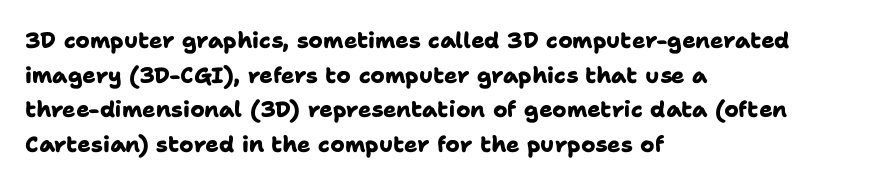
Q: Is the text bold? A: Yes.
Q: Is the text underlined? A: No.
Q: How is the paragraph aligned? A: Left-aligned.
Q: Is the spacing between letters normal or unusually wide? A: Normal.
Q: Is the spacing between lines tight, normal or loose? A: Normal.
